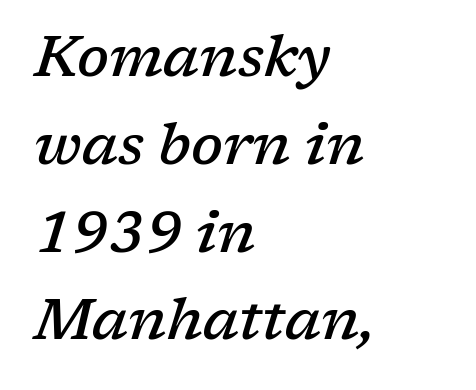
The image shows 57 px semibold serif type, italic (leaning right); set left-aligned, normal line spacing (1.54x), normal letter spacing, not underlined; low stroke contrast and a medium x-height.
